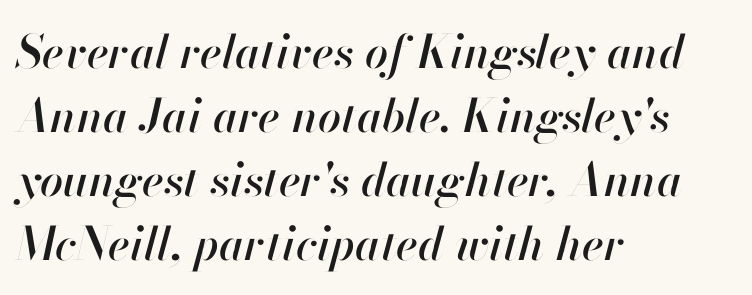
The image shows 46 px text type, italic (leaning right); set left-aligned, normal line spacing (1.39x), normal letter spacing, not underlined; high stroke contrast and a small x-height.
